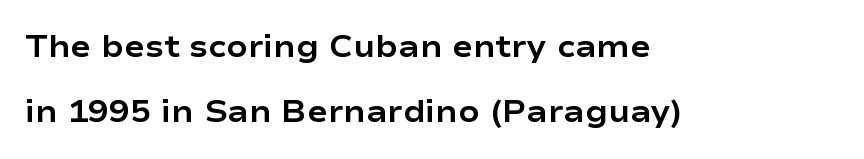
The image shows 31 px bold, wide sans-serif type, upright; set left-aligned, loose line spacing (2.1x), normal letter spacing, not underlined; low stroke contrast and a medium x-height.
